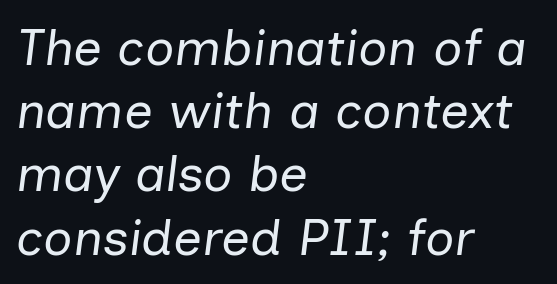
{"italic": "yes", "lean": "right", "slant_degrees": 7, "bold": "no", "weight": "regular", "width": "normal", "stroke_contrast": "low", "x_height": "medium", "monospaced": "no", "underline": "no", "align": "left", "line_spacing_ratio": 1.24, "letter_spacing": "normal", "letter_spacing_em": 0.0, "glyph_px": 51}
